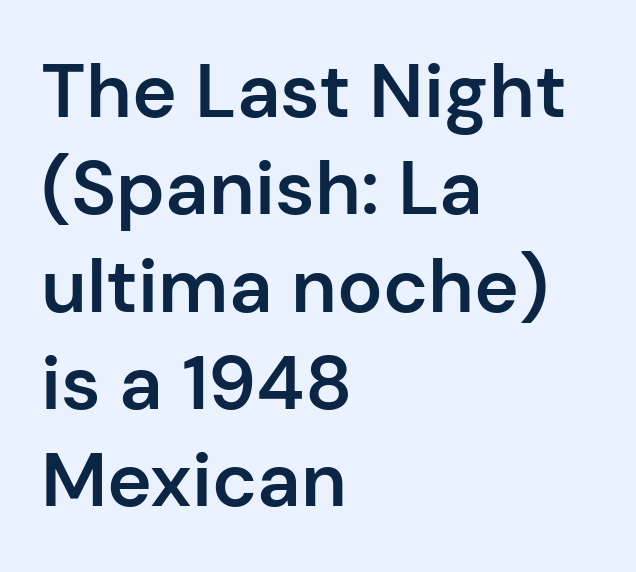
Descender tails drop into unmarked territory. In terms of letterspacing, this is plain default setting. Stroke thickness is moderately raised; the sample reads as semibold. This block has exactly the height ordinary leading produces. These lines are set flush left with a ragged right edge. Each letter keeps its own natural width here, so spacing adapts to shape.
